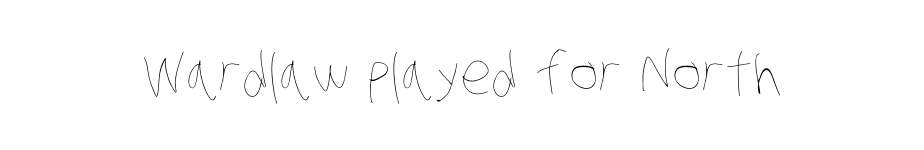
Q: Is the text bold? A: No.
Q: Is the text underlined? A: No.
Q: Is the spacing between letters normal or unusually wide? A: Normal.
Q: Width (condensed, normal, or wide)? A: Condensed.
Q: Stroke contrast? A: Low.
Q: x-height? A: Large.
Q: Monospaced? A: No.
